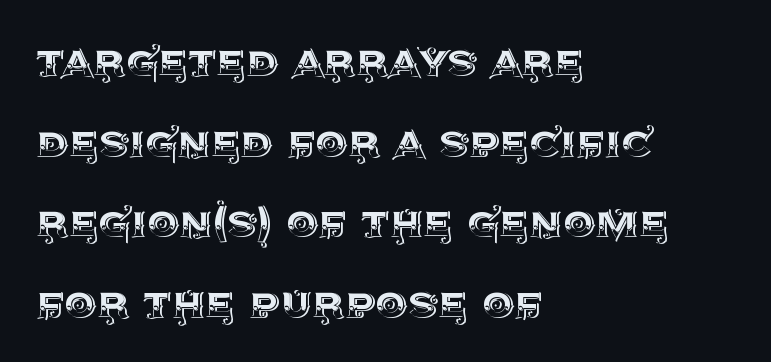
A roman cut, with each character standing at attention. Proportional: the letters do not fall into vertical columns. Nobody drew a line under any word here. Alignment: flush left.
